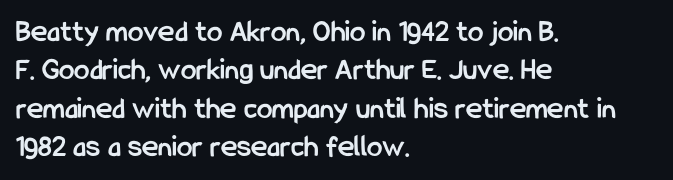
To sum up the face: it is a sans, with no serifs. The type sits square on the baseline with zero lean. Notice how thick the strokes are: this is what a full bold looks like. The lines are quadded left. Here the designer chose a conventional face with non-uniform glyph widths.
